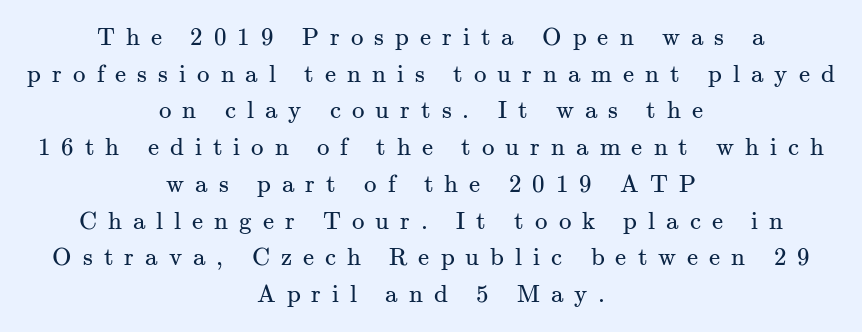
The image shows 25 px text type, upright; set centered, normal line spacing (1.47x), unusually wide letter spacing (+0.44 em), not underlined.
